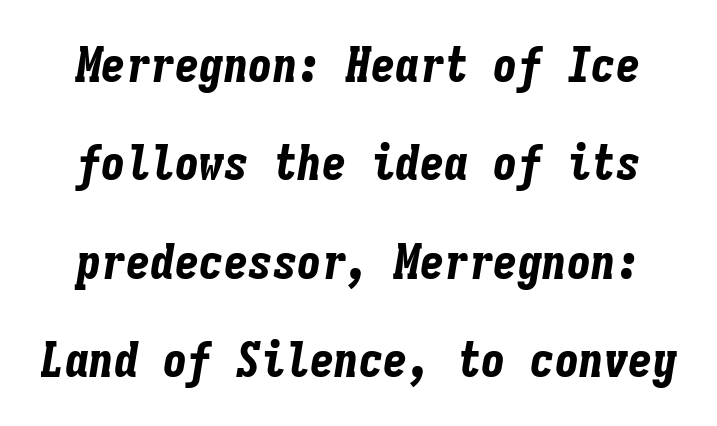
Q: Is the text bold? A: Yes.
Q: Is the text italic (slanted)? A: Yes, it leans right by about 9 degrees.
Q: Is the text underlined? A: No.
Q: Is the spacing between letters normal or unusually wide? A: Normal.
Q: Is the spacing between lines tight, normal or loose? A: Loose.
Q: Width (condensed, normal, or wide)? A: Condensed.
Q: Stroke contrast? A: Low.
Q: x-height? A: Medium.
Q: Monospaced? A: Yes.
